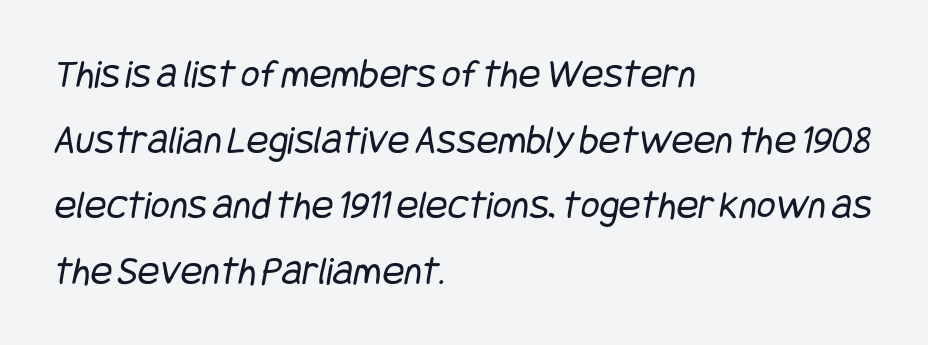
The image shows 41 px regular-weight, condensed sans-serif type; set left-aligned, normal line spacing (1.6x), normal letter spacing, not underlined; low stroke contrast and a large x-height.
